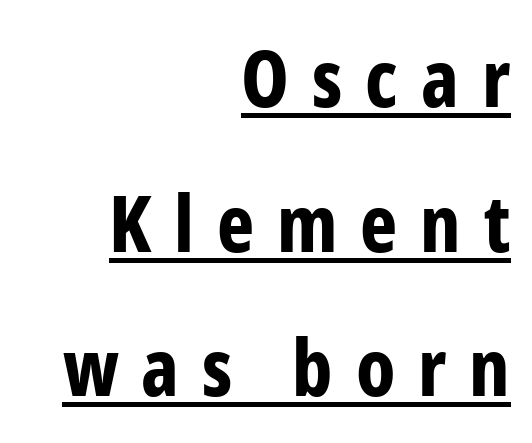
The image shows 79 px bold, condensed sans-serif type, upright; set right-aligned, line spacing 1.83x, unusually wide letter spacing (+0.29 em), underlined; low stroke contrast and a medium x-height.
